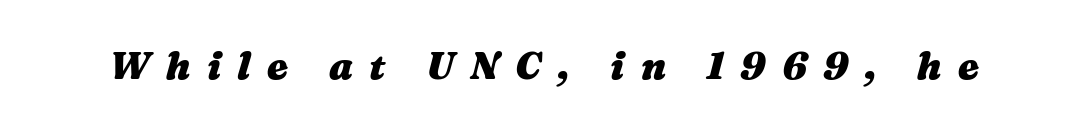
Q: Is the text bold? A: Yes.
Q: Is the text italic (slanted)? A: Yes, it leans right by about 16 degrees.
Q: Is the text underlined? A: No.
Q: Is the spacing between letters normal or unusually wide? A: Unusually wide.
Q: Width (condensed, normal, or wide)? A: Wide.
Q: Stroke contrast? A: Medium.
Q: x-height? A: Medium.
Q: Monospaced? A: No.
